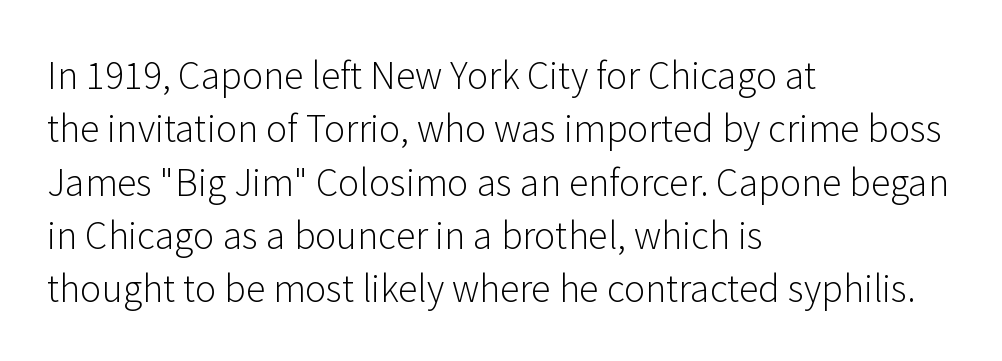
The image shows 36 px light sans-serif type, upright; set left-aligned, normal line spacing (1.48x), normal letter spacing, not underlined; low stroke contrast and a medium x-height.
